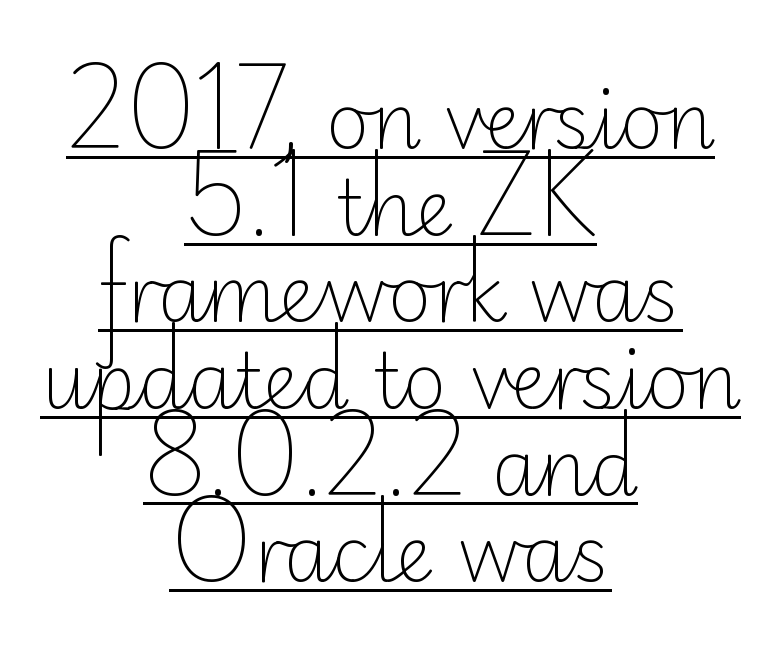
Q: Is the text bold? A: No.
Q: Is the text italic (slanted)? A: No, it is upright.
Q: Is the typeface a serif or a sans-serif typeface? A: Sans-serif.
Q: Is the text underlined? A: Yes.
Q: How is the paragraph aligned? A: Centered.
Q: Is the spacing between letters normal or unusually wide? A: Normal.
Q: Is the spacing between lines tight, normal or loose? A: Tight.
Q: Width (condensed, normal, or wide)? A: Normal.
Q: Stroke contrast? A: Low.
Q: x-height? A: Small.
Q: Monospaced? A: No.
